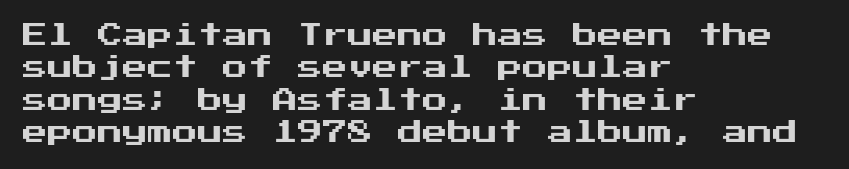
Is there much room between lines? A standard amount, neither cramped nor airy. The passage shown is not underscored anywhere. Visually the block forms a straight wall on the left and a jagged coastline on the right. The lettering holds an erect, upright posture throughout. This rendering leaves character spacing at its baseline value.
